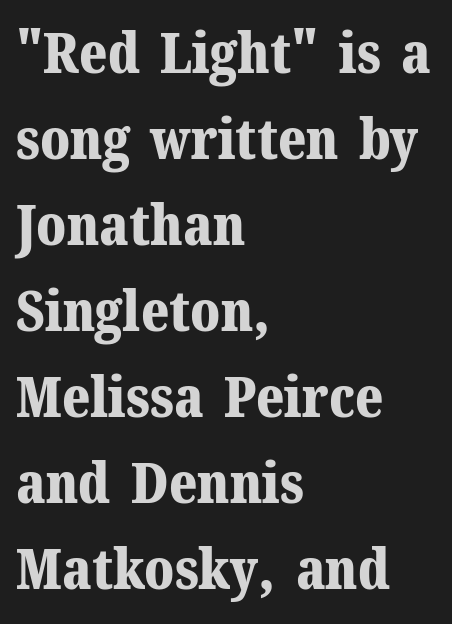
Is this a fixed-width face? No — the glyphs have proportional, varying widths. You could call the tracking neutral — neither tight nor loose. Each line starts at the same left margin while the right side varies. Emphasis by weight is at full strength: bold. The space between consecutive lines is moderate.
